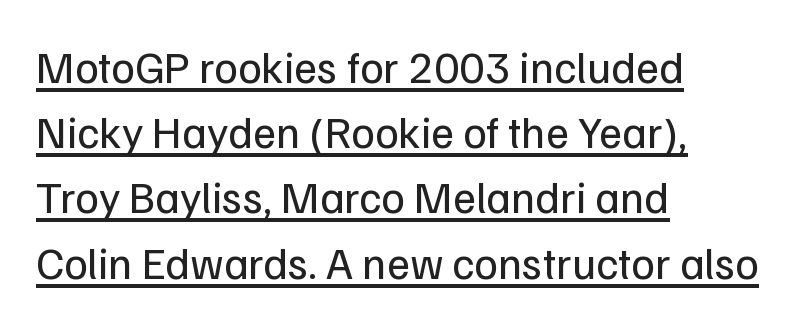
{"serif": "no", "italic": "no", "bold": "no", "weight": "regular", "width": "normal", "stroke_contrast": "low", "x_height": "medium", "monospaced": "no", "underline": "yes", "align": "left", "line_spacing": "normal", "line_spacing_ratio": 1.45, "letter_spacing": "normal", "letter_spacing_em": 0.0, "glyph_px": 45}
